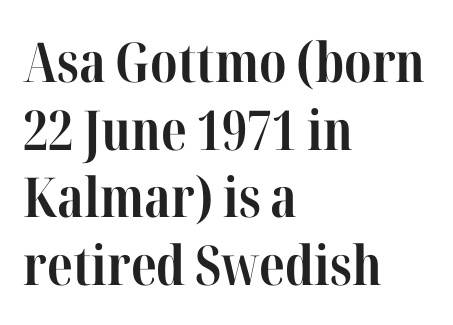
The image shows 55 px bold, condensed serif type, upright; set left-aligned, line spacing 1.23x, normal letter spacing, not underlined; high stroke contrast and a medium x-height.
